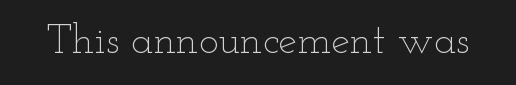
Q: Is the text bold? A: No.
Q: Is the text italic (slanted)? A: No, it is upright.
Q: Is the text underlined? A: No.
Q: Is the spacing between letters normal or unusually wide? A: Normal.
Q: Width (condensed, normal, or wide)? A: Wide.
Q: Stroke contrast? A: Low.
Q: x-height? A: Small.
Q: Monospaced? A: No.
